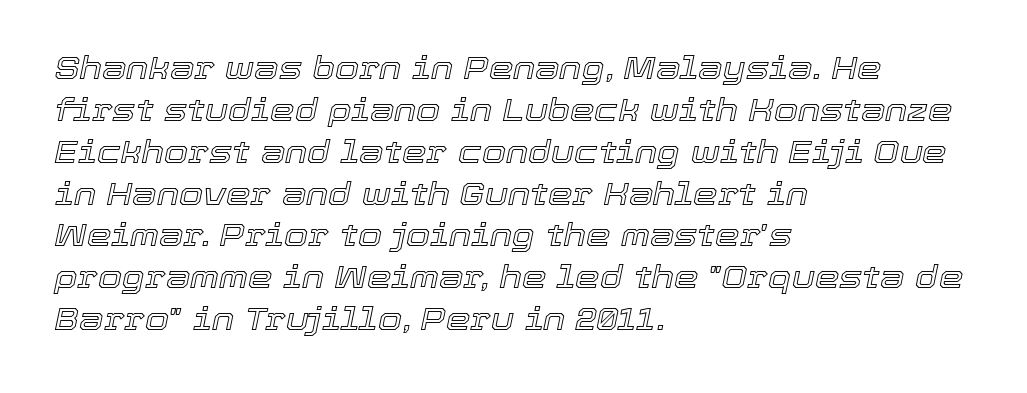
Default kerning and tracking; the words read as compact shapes. The passage is arranged the way most books set body copy — flush left. Descenders hang freely into open space. The rendering uses a moderate line-height, typical for paragraphs.
